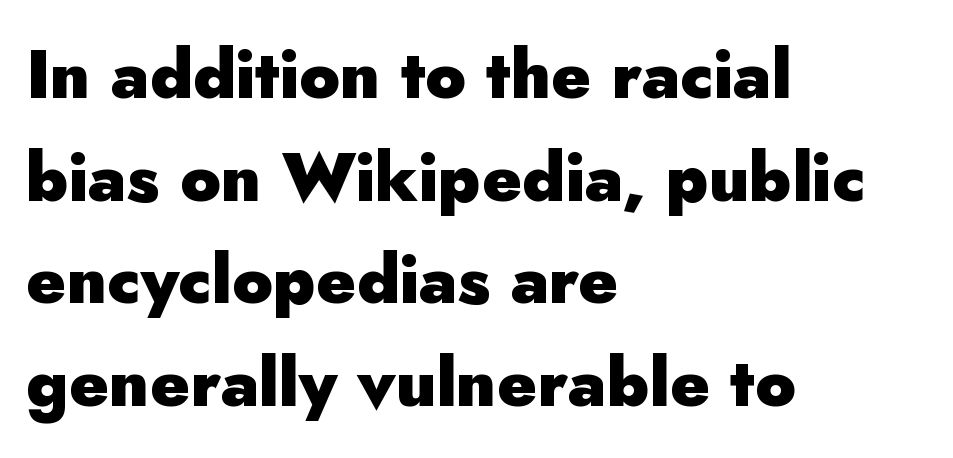
The image shows 67 px heavy sans-serif type, upright; set left-aligned, normal line spacing (1.53x), normal letter spacing, not underlined; low stroke contrast and a small x-height.
